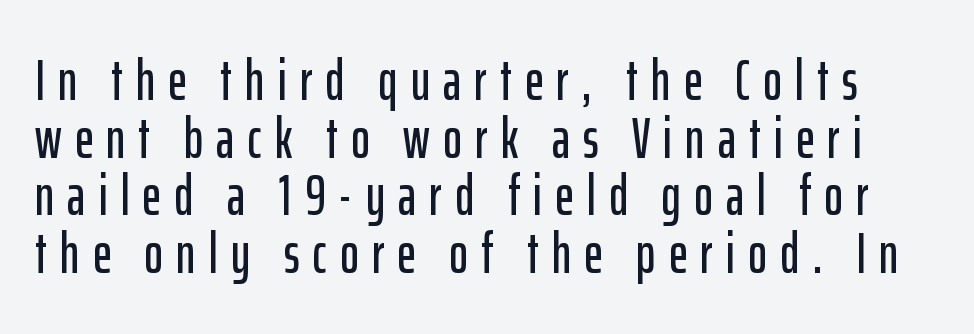
Reading down the column, the eye jumps only a short way to each next line. A roman cut, with each character standing at attention. The strip under each line holds only bare page. A typesetter would call this proportional, since set widths differ per character.
